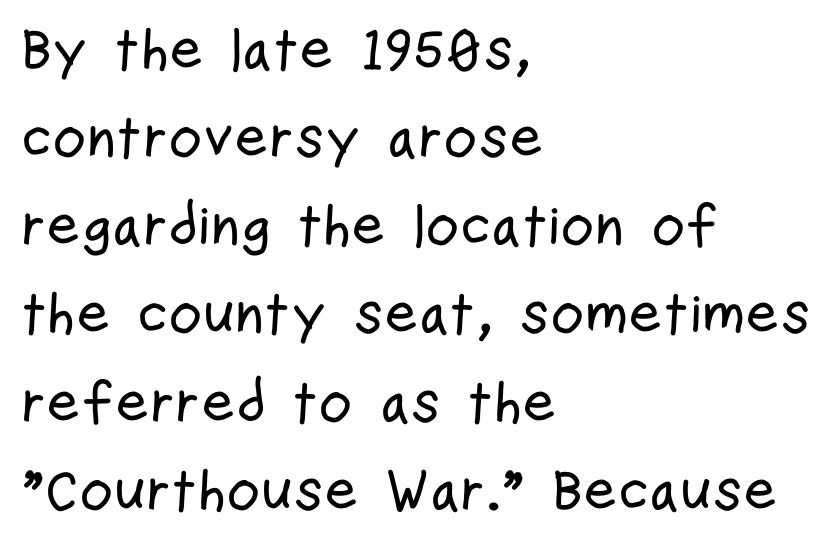
{"serif": "no", "italic": "no", "width": "condensed", "stroke_contrast": "low", "x_height": "medium", "monospaced": "no", "underline": "no", "align": "left", "line_spacing": "normal", "line_spacing_ratio": 1.52, "letter_spacing": "normal", "letter_spacing_em": 0.0, "glyph_px": 58}
